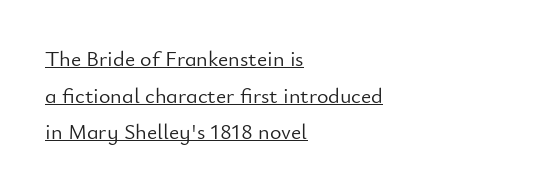
{"italic": "no", "bold": "no", "underline": "yes", "align": "left", "line_spacing": "normal", "line_spacing_ratio": 1.66, "letter_spacing": "normal", "letter_spacing_em": 0.0, "glyph_px": 22}
